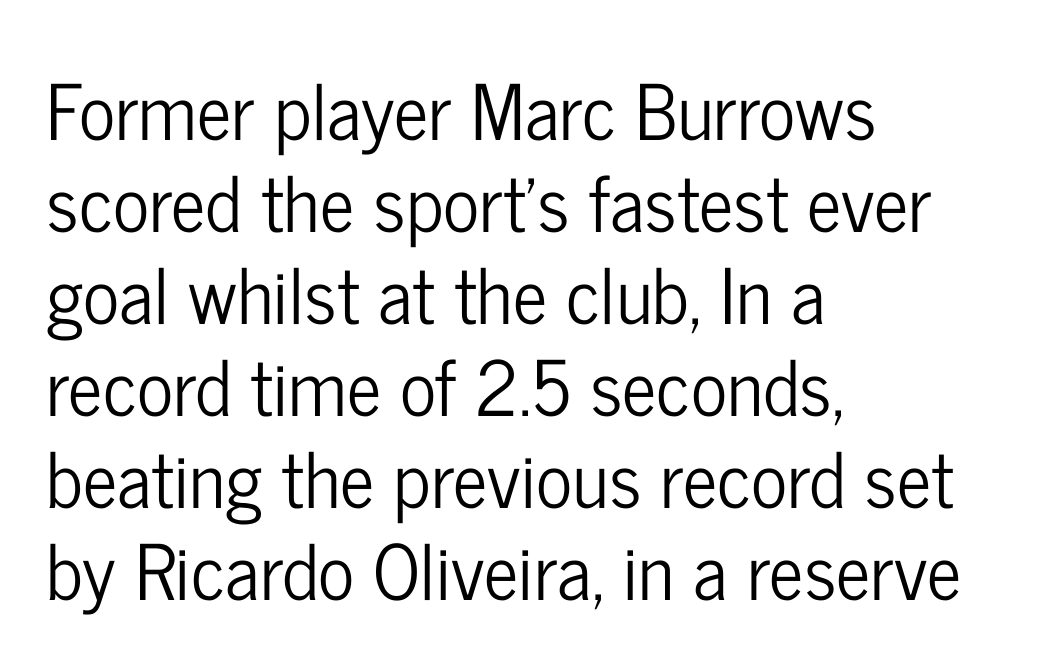
This sample uses a sans-serif face. Observe the ordinary spacing: letters are neighbours, not strangers. The gap between lines stays unmarked. Think of a printed novel: that variable character pitch is what you see here.
